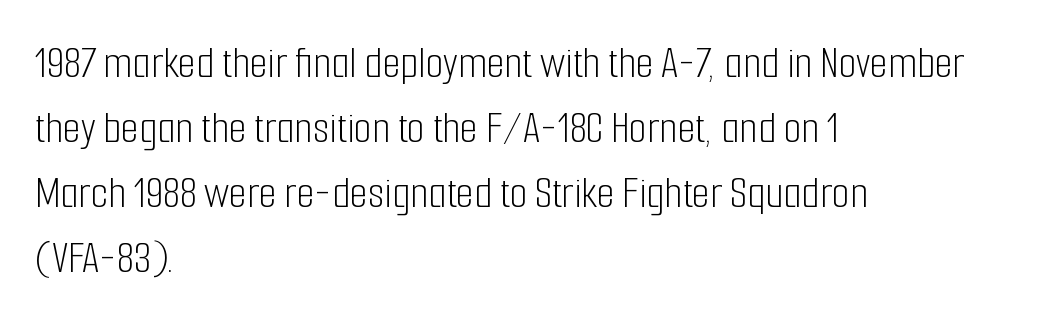
{"serif": "no", "italic": "no", "bold": "no", "weight": "light", "width": "condensed", "stroke_contrast": "low", "x_height": "medium", "monospaced": "no", "underline": "no", "align": "left", "line_spacing": "normal", "line_spacing_ratio": 1.41, "letter_spacing": "normal", "letter_spacing_em": 0.0, "glyph_px": 46}
